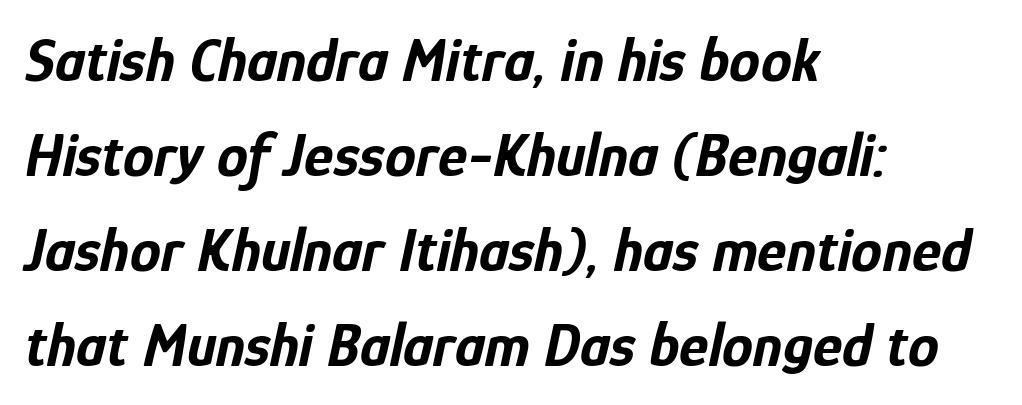
The image shows 62 px bold, condensed type, italic (leaning right); set left-aligned, normal line spacing (1.53x), normal letter spacing, not underlined; low stroke contrast and a medium x-height.
